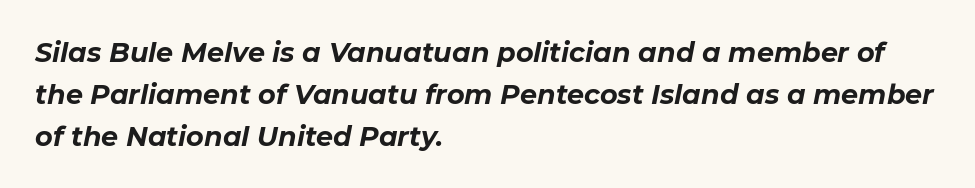
{"italic": "yes", "lean": "right", "slant_degrees": 11, "bold": "yes", "underline": "no", "align": "left", "line_spacing": "normal", "line_spacing_ratio": 1.55, "letter_spacing": "normal", "letter_spacing_em": 0.0, "glyph_px": 27}
